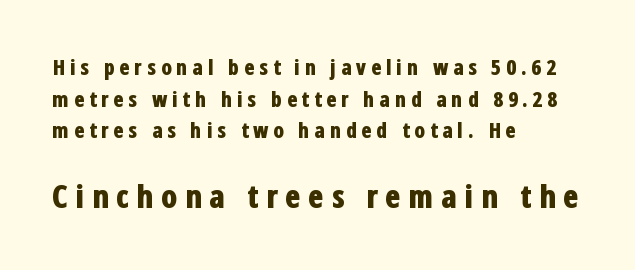
{"serif": "no", "italic": "no", "bold": "yes", "weight": "bold", "width": "condensed", "stroke_contrast": "low", "x_height": "medium", "monospaced": "no", "underline": "no", "align": "left", "line_spacing": "normal", "line_spacing_ratio": 1.51, "letter_spacing": "wide", "letter_spacing_em": 0.22, "larger_block": "second", "size_ratio": 1.52, "glyph_px": 32}
